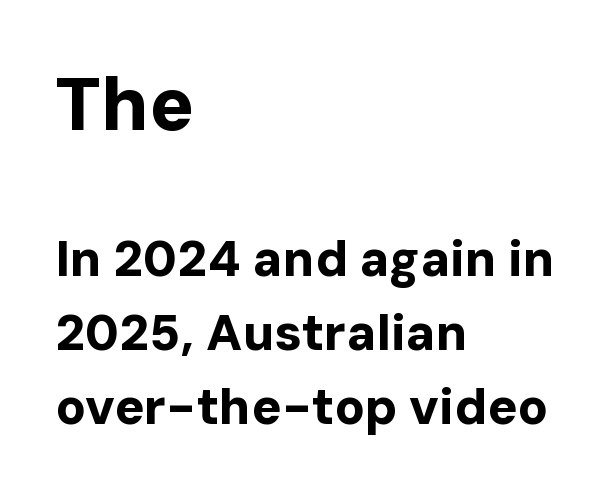
Q: Is the text bold? A: Yes.
Q: Is the text italic (slanted)? A: No, it is upright.
Q: Is the typeface a serif or a sans-serif typeface? A: Sans-serif.
Q: Is the text underlined? A: No.
Q: How is the paragraph aligned? A: Left-aligned.
Q: Is the spacing between letters normal or unusually wide? A: Normal.
Q: Is the spacing between lines tight, normal or loose? A: Normal.
Q: Which block of text is set in a larger size, the first (top) or the second (bottom)? A: The first (top) one.
Q: Width (condensed, normal, or wide)? A: Normal.
Q: Stroke contrast? A: Low.
Q: x-height? A: Medium.
Q: Monospaced? A: No.
